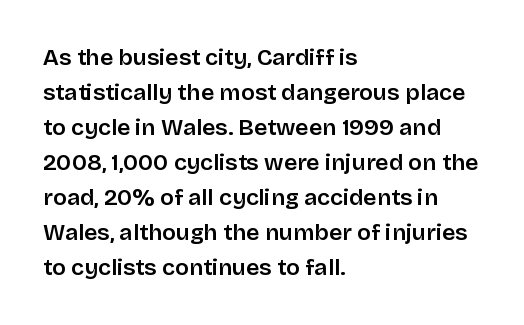
Q: Is the text bold? A: Semi-bold.
Q: Is the text italic (slanted)? A: No, it is upright.
Q: Is the text underlined? A: No.
Q: How is the paragraph aligned? A: Left-aligned.
Q: Is the spacing between letters normal or unusually wide? A: Normal.
Q: Is the spacing between lines tight, normal or loose? A: Normal.
